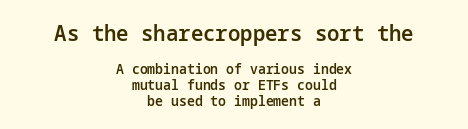
{"italic": "no", "bold": "semi", "underline": "no", "align": "center", "line_spacing": "tight", "line_spacing_ratio": 1.13, "letter_spacing": "normal", "letter_spacing_em": 0.0, "larger_block": "first", "size_ratio": 1.57, "glyph_px": 22}
